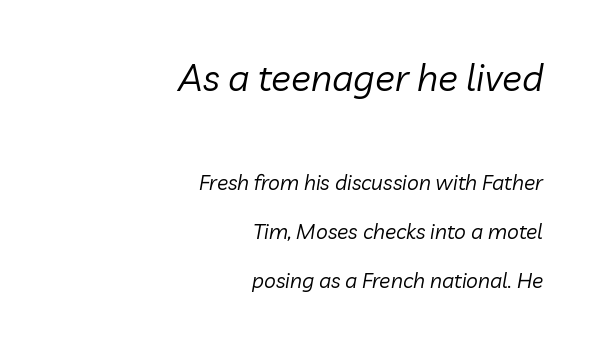
Horizontal bands of white between lines are thick stripes. Each stroke keeps to a modest, everyday thickness or less. The lettering tilts uniformly, giving the passage an italic look. Notice how the passage keeps a crisp vertical edge on the right only. This layout puts the oversized block above and the modest block below.
